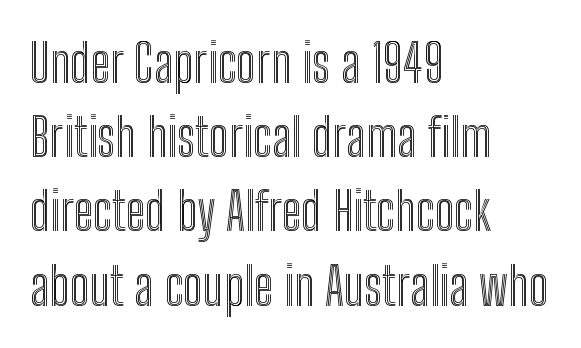
The image shows 53 px condensed type, upright; set left-aligned, normal line spacing (1.4x), normal letter spacing, not underlined; a medium x-height.
